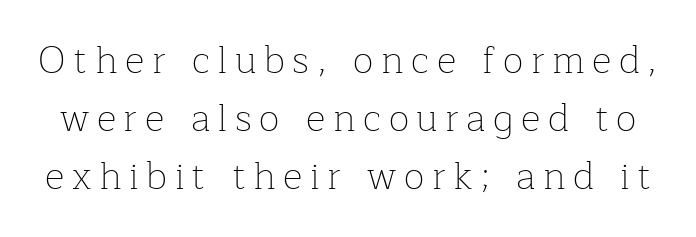
The image shows 38 px thin serif type, upright; set normal line spacing (1.52x), unusually wide letter spacing (+0.2 em), not underlined; low stroke contrast and a medium x-height.
